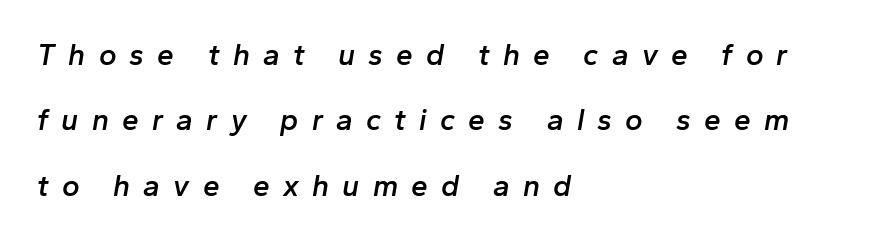
{"italic": "yes", "lean": "right", "slant_degrees": 10, "bold": "semi", "weight": "semibold", "width": "normal", "stroke_contrast": "low", "x_height": "medium", "monospaced": "no", "underline": "no", "align": "left", "line_spacing": "loose", "line_spacing_ratio": 2.18, "letter_spacing": "wide", "letter_spacing_em": 0.44, "glyph_px": 30}
